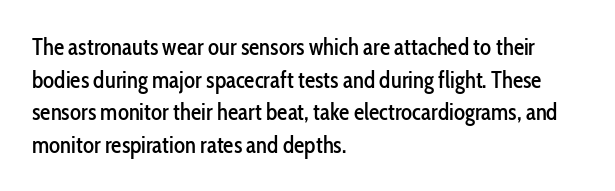
Q: Is the text italic (slanted)? A: No, it is upright.
Q: Is the text underlined? A: No.
Q: How is the paragraph aligned? A: Left-aligned.
Q: Is the spacing between letters normal or unusually wide? A: Normal.
Q: Is the spacing between lines tight, normal or loose? A: Normal.
